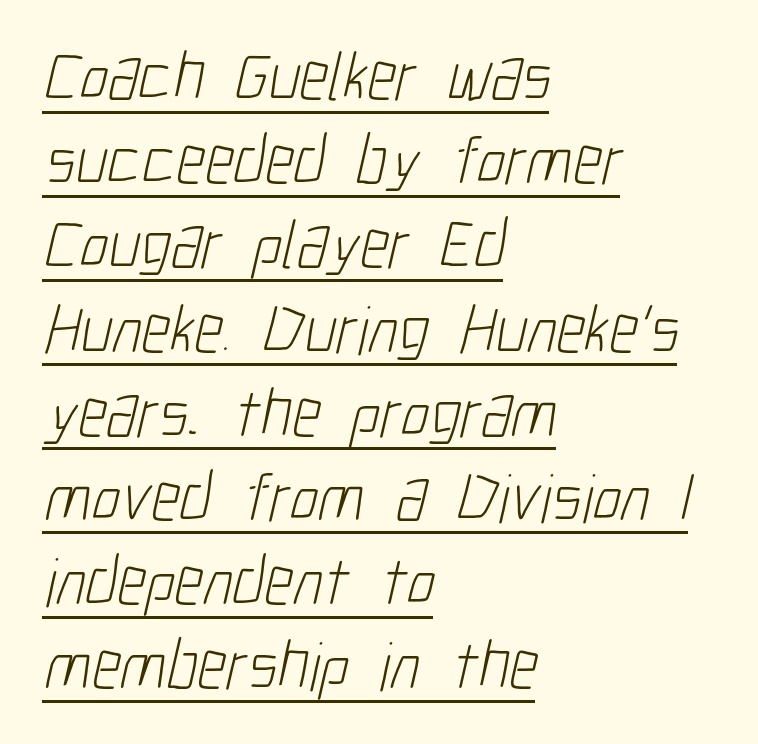
The image shows 69 px light, condensed sans-serif type; set left-aligned, line spacing 1.22x, normal letter spacing, underlined; low stroke contrast and a medium x-height.
